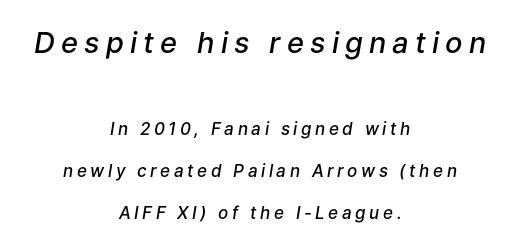
A great deal of white space separates one row of letters from the next. Every character sits at an angle, as italics do. A centered setting, common on invitations and titles, is used for this passage. Compared with typical body copy, the letter spacing here is much looser. The face used here is a semibold: visibly heavier than regular, lighter than bold.
